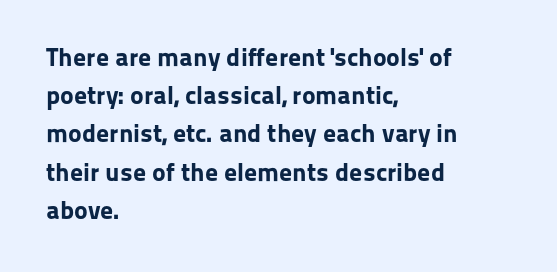
The image shows 26 px bold type, upright; set left-aligned, normal line spacing (1.47x), normal letter spacing, not underlined.
